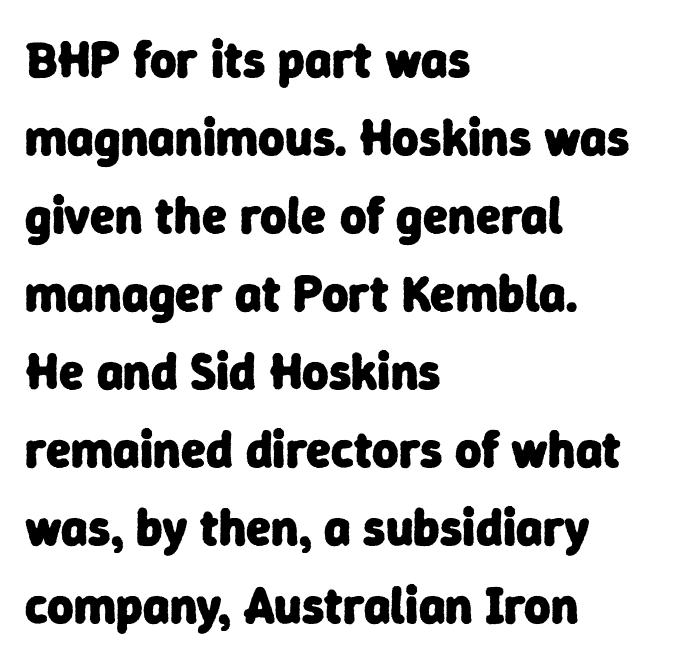
One-word summary of the alignment: left. These lines are rendered in a variable-pitch font. No word sits above an underline. Tracking value appears to be zero — textbook default spacing. Successive baselines arrive at the customary interval. You can tell from the bare stems that sans-serif type was used.
